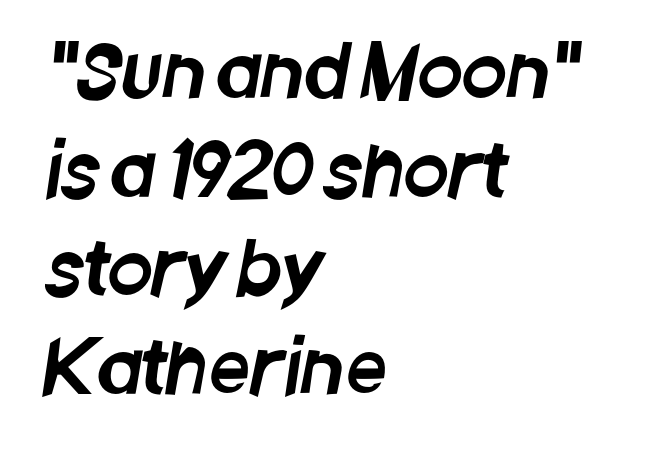
Baseline-to-baseline distance is the conventional proportion of letter height. Honestly, there is no underline to notice here at all. Is this a sans? Yes — the strokes have no serifs. The rendering keeps characters at their native spacing. The face used here is proportionally spaced, like ordinary book or web type.
